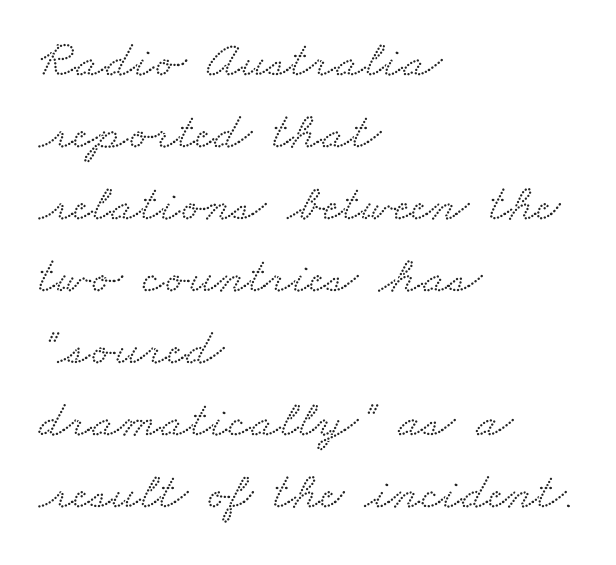
The image shows 53 px wide type; set left-aligned, normal line spacing (1.36x), normal letter spacing, not underlined; low stroke contrast and a small x-height.
